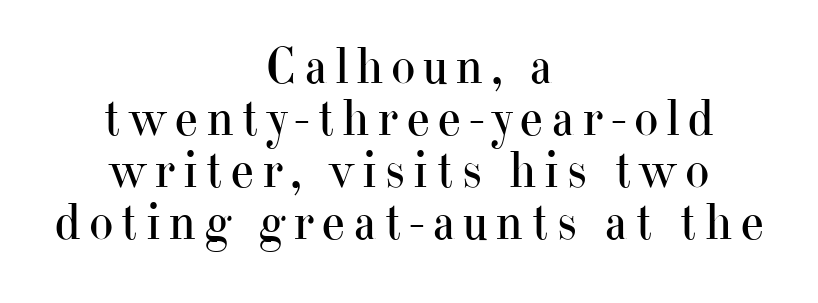
The image shows 52 px regular-weight serif type, upright; set centered, tight line spacing (1.0x), not underlined; high stroke contrast and a small x-height.
